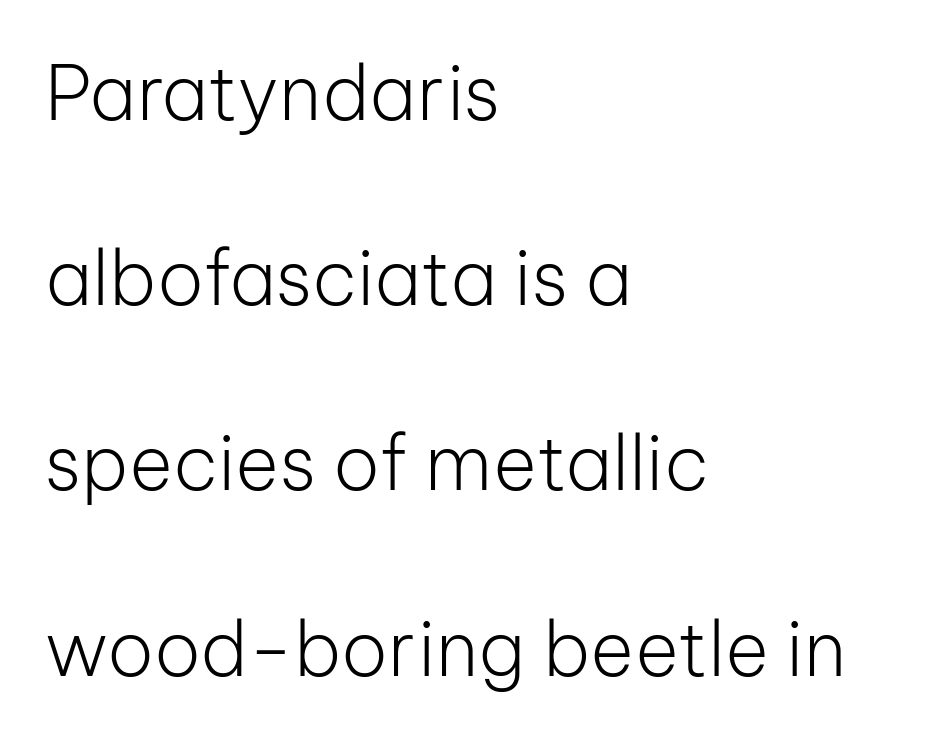
The image shows 75 px light sans-serif type, upright; set left-aligned, loose line spacing (2.47x), normal letter spacing, not underlined; low stroke contrast and a medium x-height.
